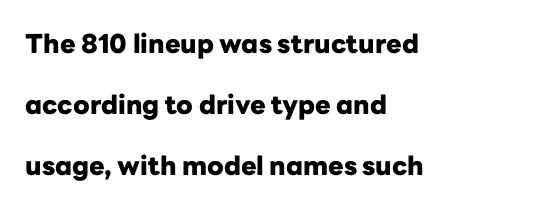
{"italic": "no", "bold": "yes", "underline": "no", "align": "left", "line_spacing": "loose", "line_spacing_ratio": 2.34, "letter_spacing": "normal", "letter_spacing_em": 0.0, "glyph_px": 26}
